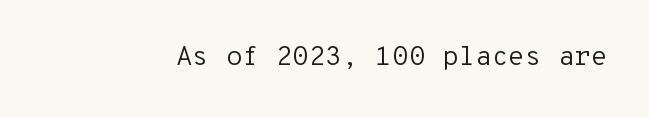
Q: Is the text bold? A: No.
Q: Is the text italic (slanted)? A: No, it is upright.
Q: Is the text underlined? A: No.
Q: Is the spacing between letters normal or unusually wide? A: Normal.
